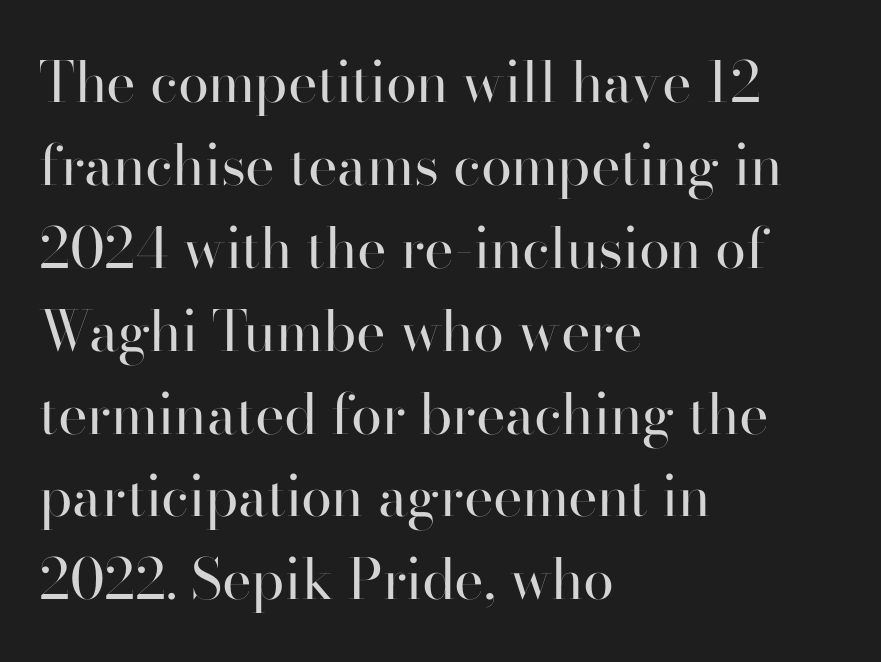
{"serif": "no", "italic": "no", "bold": "no", "weight": "regular", "width": "normal", "stroke_contrast": "high", "x_height": "small", "monospaced": "no", "underline": "no", "align": "left", "line_spacing": "normal", "line_spacing_ratio": 1.48, "letter_spacing": "normal", "letter_spacing_em": 0.0, "glyph_px": 56}
